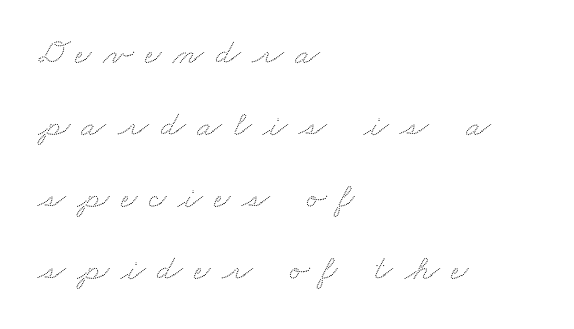
Q: Is the text underlined? A: No.
Q: How is the paragraph aligned? A: Left-aligned.
Q: Is the spacing between letters normal or unusually wide? A: Unusually wide.
Q: Is the spacing between lines tight, normal or loose? A: Loose.
Q: Width (condensed, normal, or wide)? A: Wide.
Q: Stroke contrast? A: Low.
Q: x-height? A: Small.
Q: Monospaced? A: No.
